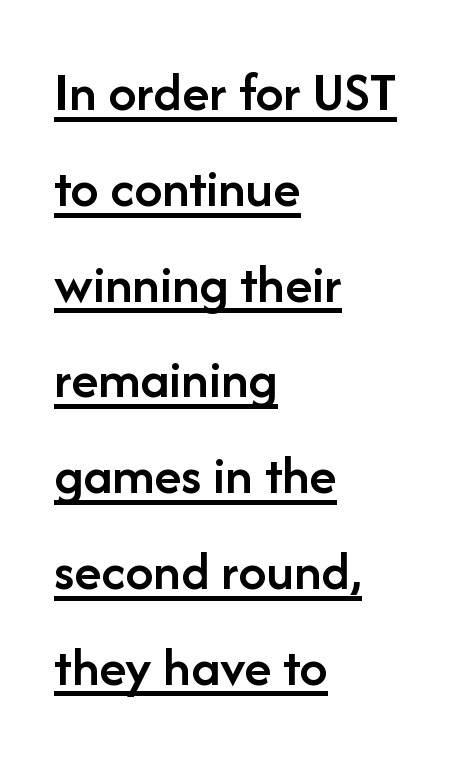
Q: Is the text bold? A: Semi-bold.
Q: Is the text italic (slanted)? A: No, it is upright.
Q: Is the typeface a serif or a sans-serif typeface? A: Sans-serif.
Q: Is the text underlined? A: Yes.
Q: How is the paragraph aligned? A: Left-aligned.
Q: Is the spacing between letters normal or unusually wide? A: Normal.
Q: Width (condensed, normal, or wide)? A: Normal.
Q: Stroke contrast? A: Low.
Q: x-height? A: Medium.
Q: Monospaced? A: No.
